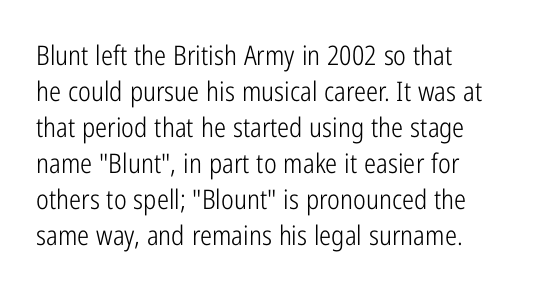
{"italic": "no", "bold": "no", "underline": "no", "align": "left", "line_spacing": "normal", "line_spacing_ratio": 1.33, "letter_spacing": "normal", "letter_spacing_em": 0.0, "glyph_px": 27}
